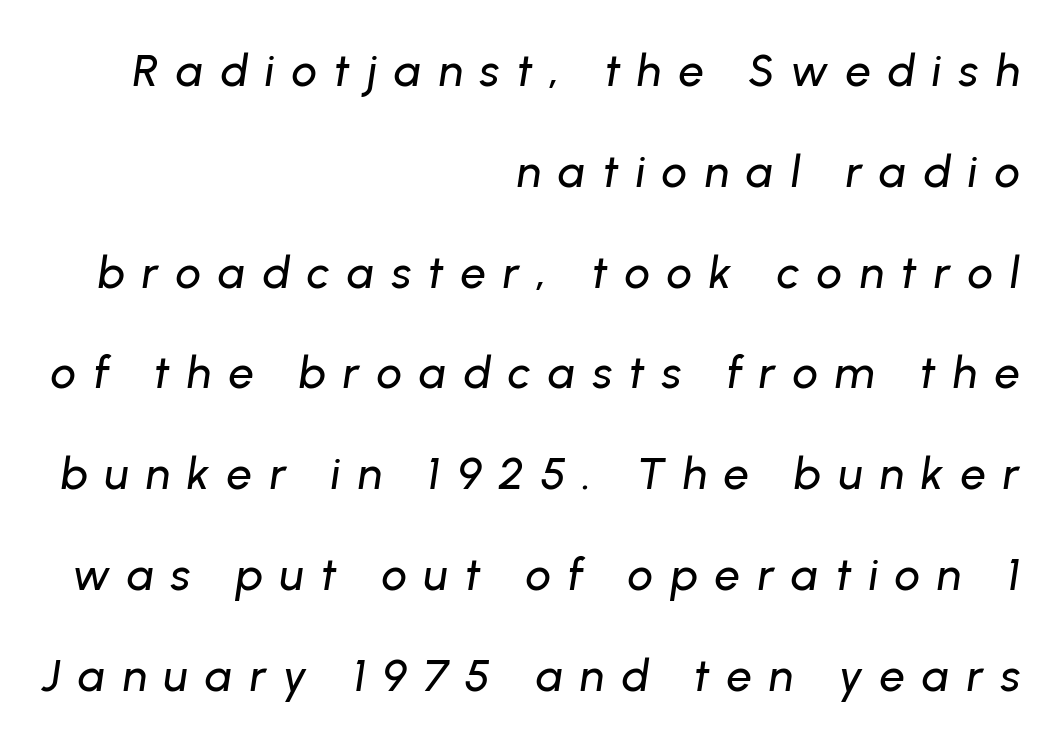
Lines of text with bare space underneath. Here the glyphs are tracked loosely, breaking word shapes into spaced letters. The rendering anchors every line to the right-hand side. The letters advance in unequal steps, a hallmark of proportional type.
